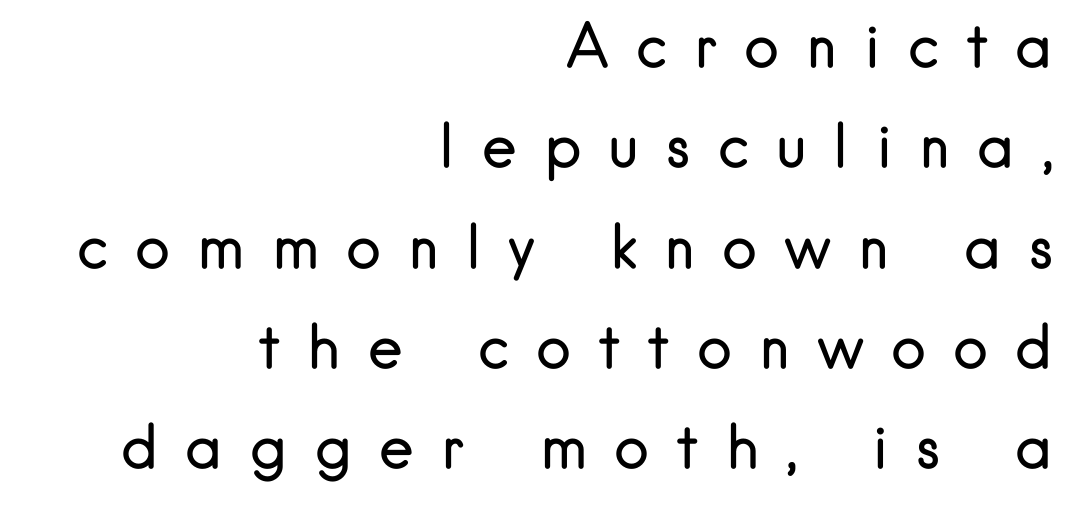
{"serif": "no", "italic": "no", "bold": "no", "weight": "regular", "width": "normal", "stroke_contrast": "low", "x_height": "small", "monospaced": "no", "underline": "no", "align": "right", "line_spacing": "normal", "line_spacing_ratio": 1.7, "letter_spacing": "wide", "letter_spacing_em": 0.46, "glyph_px": 59}
